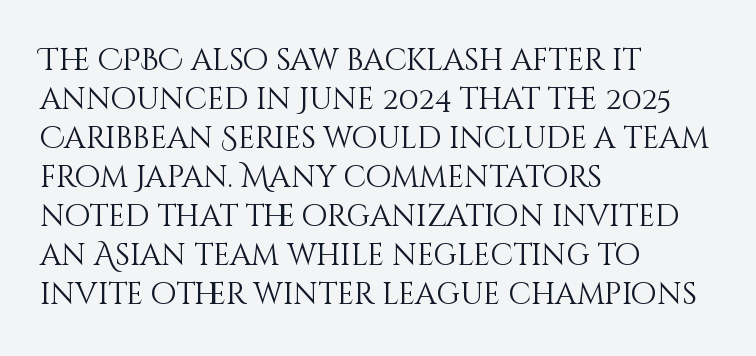
{"italic": "no", "bold": "no", "weight": "light", "width": "normal", "stroke_contrast": "medium", "x_height": "large", "monospaced": "no", "underline": "no", "align": "left", "line_spacing": "normal", "line_spacing_ratio": 1.3, "letter_spacing": "normal", "letter_spacing_em": 0.0, "glyph_px": 30}
